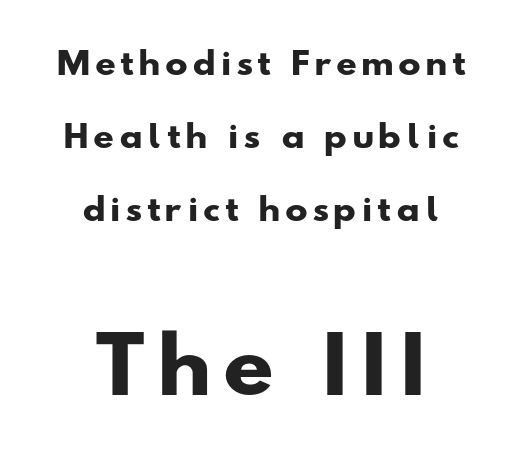
Q: Is the text bold? A: Yes.
Q: Is the typeface a serif or a sans-serif typeface? A: Sans-serif.
Q: Is the text underlined? A: No.
Q: How is the paragraph aligned? A: Centered.
Q: Is the spacing between letters normal or unusually wide? A: Unusually wide.
Q: Is the spacing between lines tight, normal or loose? A: Loose.
Q: Which block of text is set in a larger size, the first (top) or the second (bottom)? A: The second (bottom) one.
Q: Width (condensed, normal, or wide)? A: Wide.
Q: Stroke contrast? A: Low.
Q: x-height? A: Small.
Q: Monospaced? A: No.
